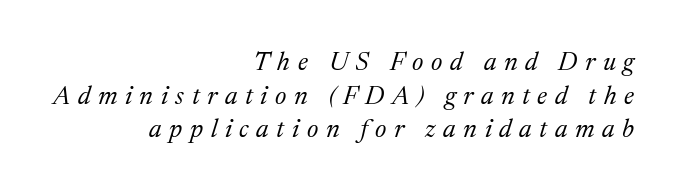
The image shows 26 px text type, italic (leaning right); set right-aligned, normal line spacing (1.29x), unusually wide letter spacing (+0.29 em), not underlined.
